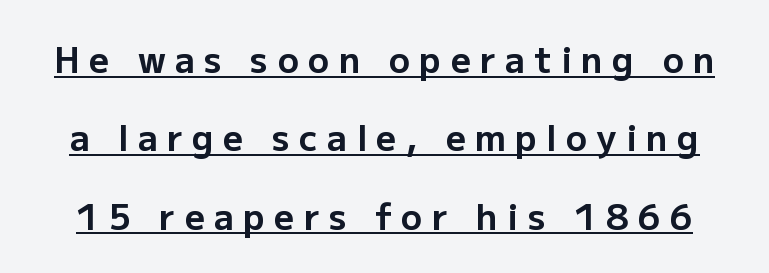
Compared with typical body copy, the letter spacing here is much looser. The rendering uses a bold face; every stroke is thick and dark. Observe the absence of serifs on each vertical stroke in this sample. This sample uses an upright cut, with every glyph sitting square on the baseline. Looks like regular typesetting: each glyph gets only the width it needs. Descenders here cross a horizontal rule under the line.
